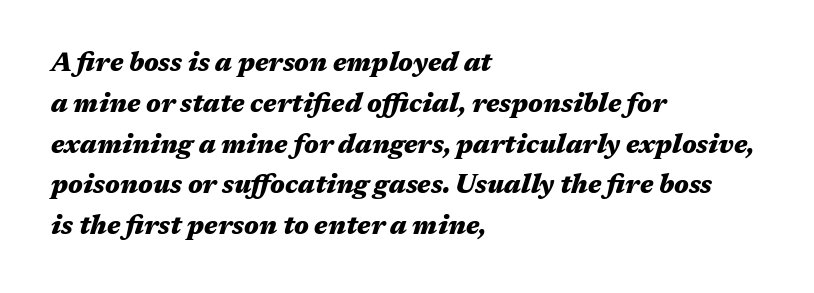
The image shows 26 px bold type, italic (leaning right); set left-aligned, normal line spacing (1.57x), normal letter spacing, not underlined.
